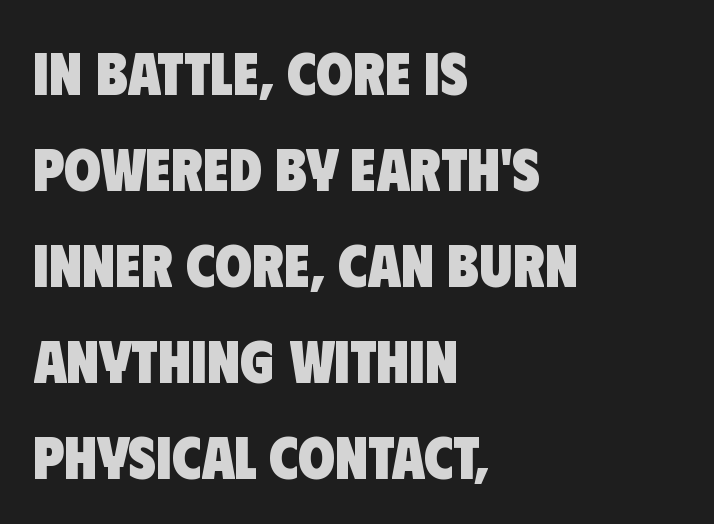
{"serif": "no", "bold": "yes", "weight": "heavy", "width": "condensed", "stroke_contrast": "low", "x_height": "large", "monospaced": "no", "underline": "no", "align": "left", "line_spacing": "normal", "line_spacing_ratio": 1.6, "letter_spacing": "normal", "letter_spacing_em": 0.0, "glyph_px": 60}
